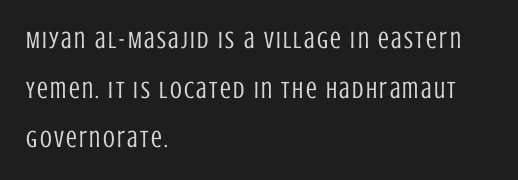
This reads as an unemphasized weight, regular at the heaviest. Caption: multi-line text, flush left, ragged right. Clear beneath every line of the passage. Successive baselines arrive slowly, with a big drop between each.
